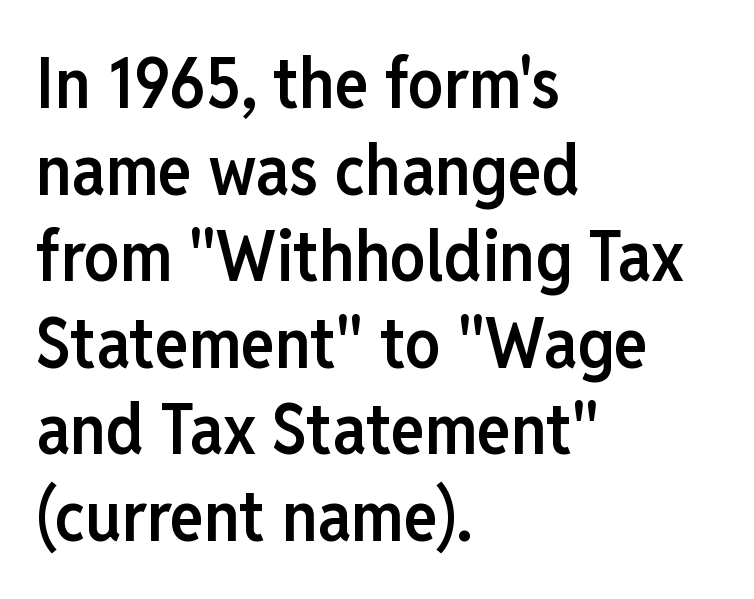
The image shows 71 px semibold, condensed sans-serif type, upright; set left-aligned, line spacing 1.22x, normal letter spacing, not underlined; low stroke contrast and a medium x-height.
